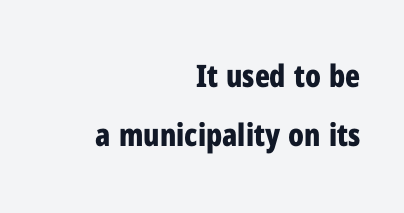
A roman cut, with each character standing at attention. The text block is weighted toward the right margin, trailing off unevenly leftward. This sample has the flowing, uneven cadence of proportional lettering. What weight is shown? A full bold with thick strokes.
